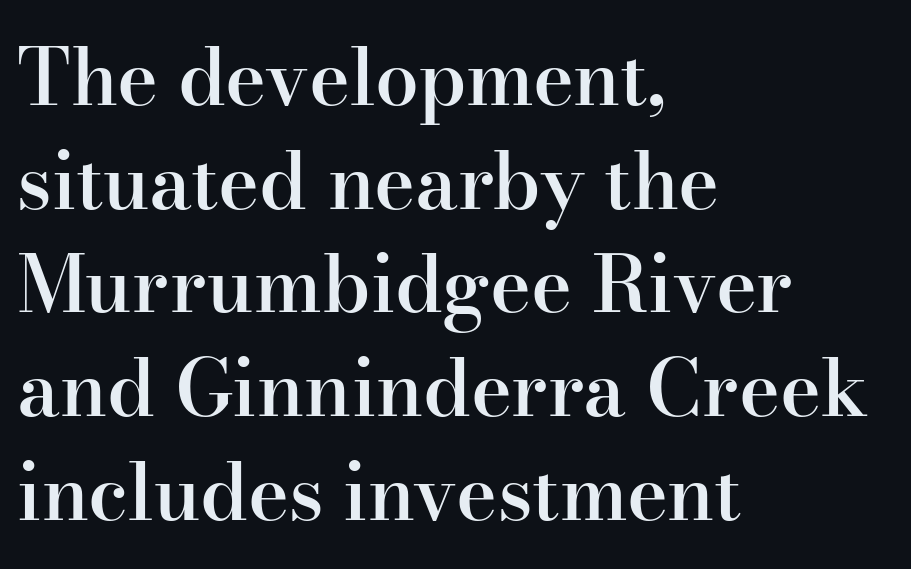
{"serif": "yes", "italic": "no", "bold": "semi", "weight": "semibold", "width": "normal", "stroke_contrast": "high", "x_height": "small", "monospaced": "no", "underline": "no", "align": "left", "line_spacing": "normal", "line_spacing_ratio": 1.33, "letter_spacing": "normal", "letter_spacing_em": 0.0, "glyph_px": 78}
